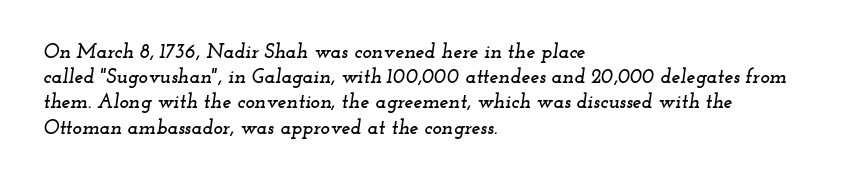
The image shows 20 px text type, italic (leaning right); set left-aligned, normal line spacing (1.26x), normal letter spacing, not underlined.
